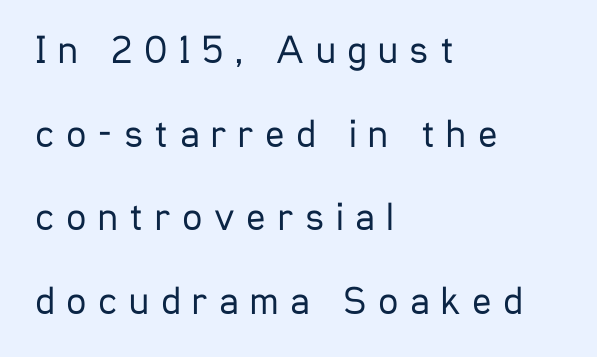
Quick note: interline space is abundant. Notice how the stems are strictly vertical — no italics here. The face used here is proportionally spaced, like ordinary book or web type. Stem width sits at or under what a default text font uses. The line texture is sparse and dotted thanks to wide tracking. The lines are quadded left.
